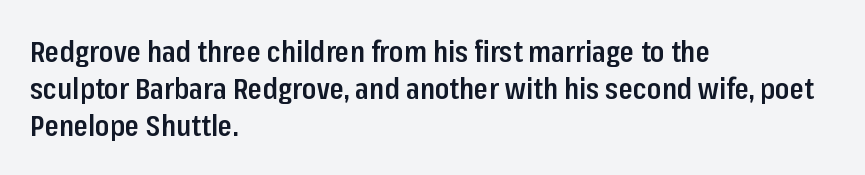
Stroke terminals: plain, sans-serif. Rule under the text: the space is simply empty. Stroke thickness is moderately raised; the sample reads as semibold. Is this a fixed-width face? No — the glyphs have proportional, varying widths.
